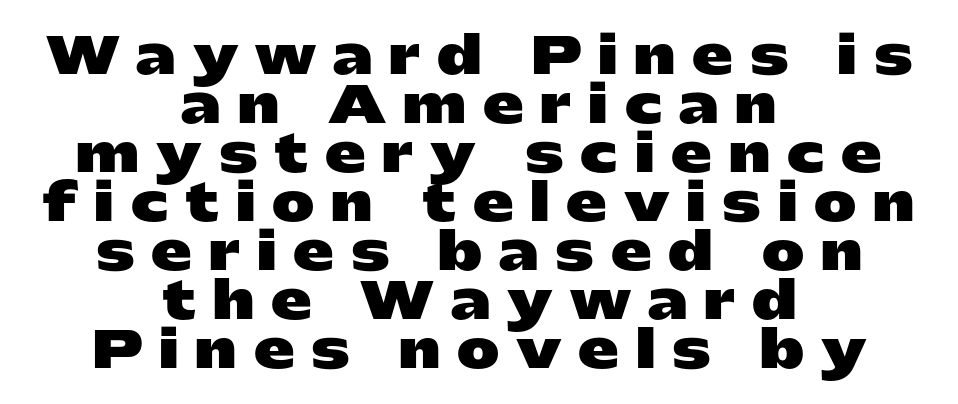
Character widths vary here, with narrow letters taking less room than wide ones. A sans-serif font was chosen for this passage. The face used here has the dense, thick strokes of a bold. Check under the words: just untouched page. Reading down the block, each line starts at a different indent, mirrored at its end.
